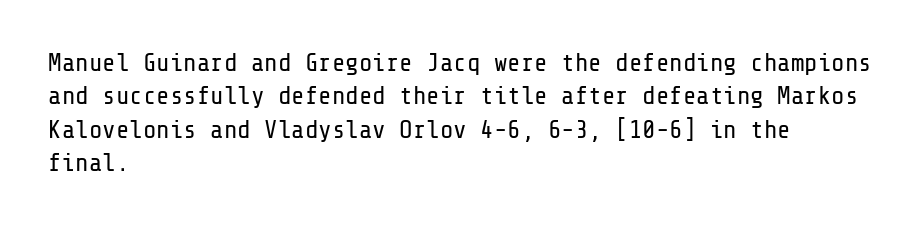
{"italic": "no", "bold": "no", "underline": "no", "align": "left", "line_spacing": "normal", "line_spacing_ratio": 1.34, "letter_spacing": "normal", "letter_spacing_em": 0.0, "glyph_px": 25}
